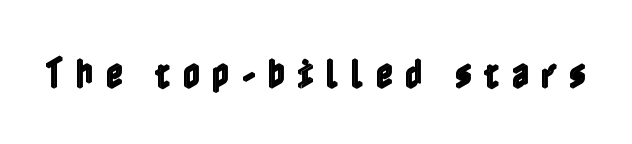
Just letters on the line, the space beneath them empty. The type is letterspaced generously, with wide tracking. Is there any slant? The stems are plumb.
